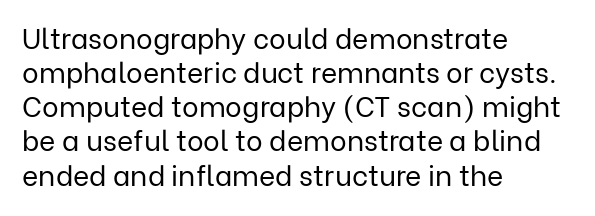
The image shows 28 px regular-weight sans-serif type, upright; set left-aligned, line spacing 1.22x, normal letter spacing, not underlined; low stroke contrast and a medium x-height.
